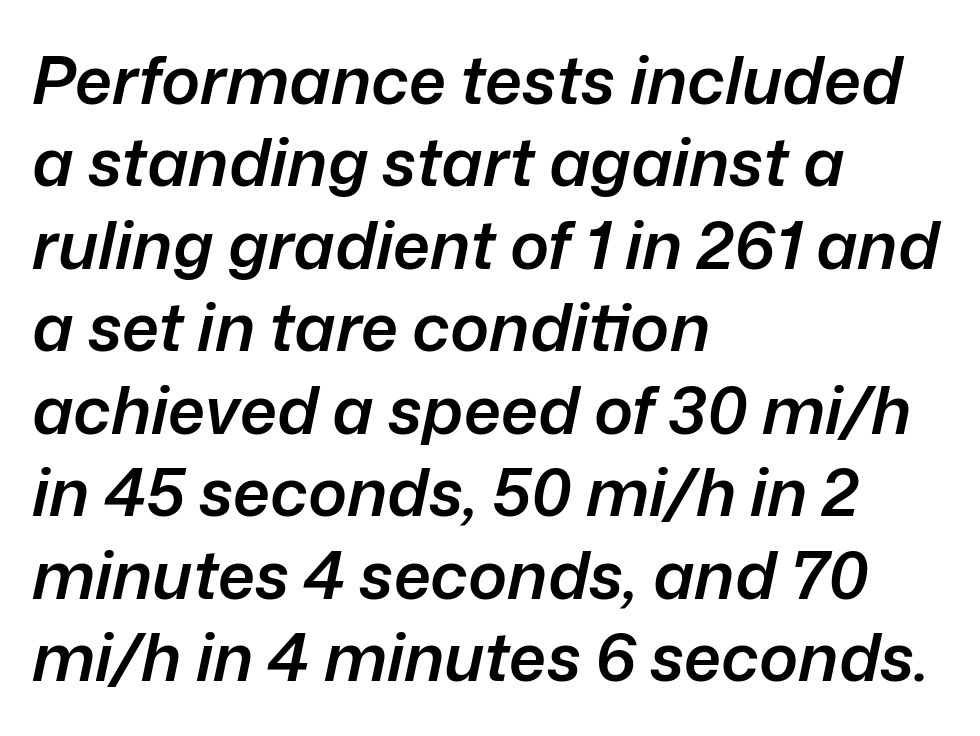
A typesetter would call this zero additional tracking. Its strokes are somewhat broadened, the hallmark of semibold type. The zone under the glyphs is completely vacant. You can tell it's italic because the verticals aren't actually vertical. One glance says typical: line gaps are just what's usual.
